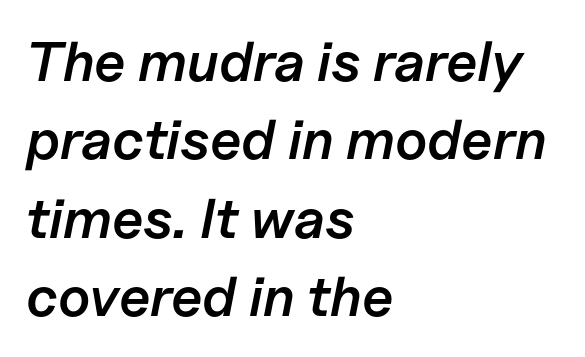
Each new line begins a customary step beneath the previous one. Every letter is mildly thick-stroked: semibold rather than bold. Each letter keeps its own natural width here, so spacing adapts to shape. Looking at the ascenders, they clearly lean. The rendering keeps characters at their native spacing.
